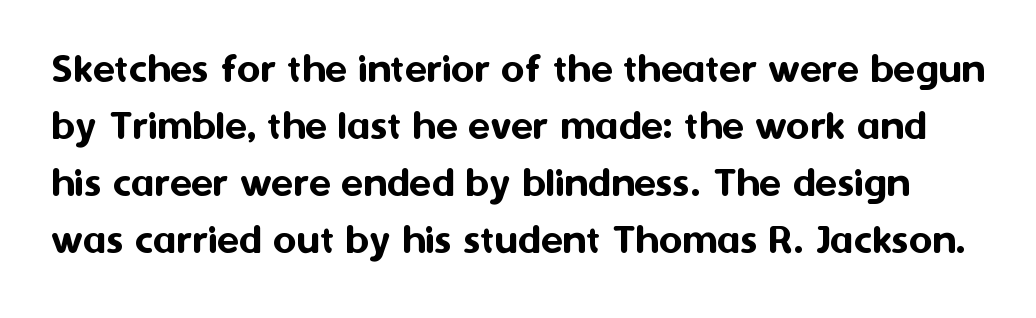
The space between consecutive lines is moderate. Every stem runs plumb, perpendicular to the baseline. Plain, unruled lines of type. Do the characters align in a grid? No, the font is proportional. The glyphs in this specimen are sans serif.
